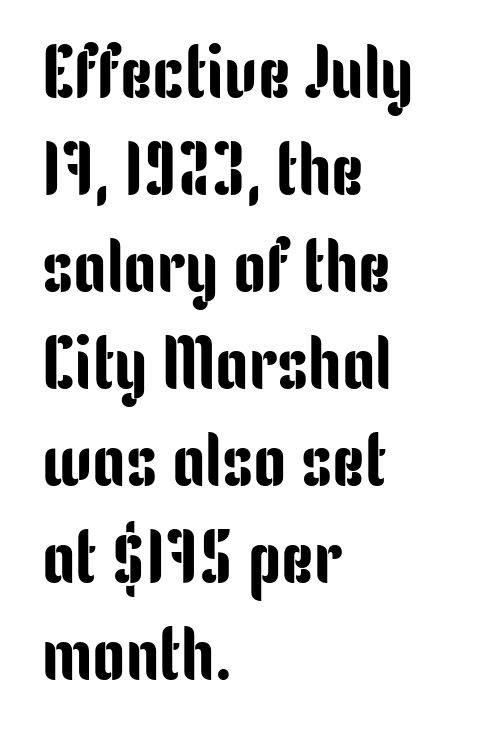
Type without underlining. Designer's note — italics off, roman on. Note: no serifs on the glyphs. Do the characters align in a grid? No, the font is proportional. The vertical gap from one line to the next is medium. Which margin do the lines hug? The left one — the right edge is uneven.
